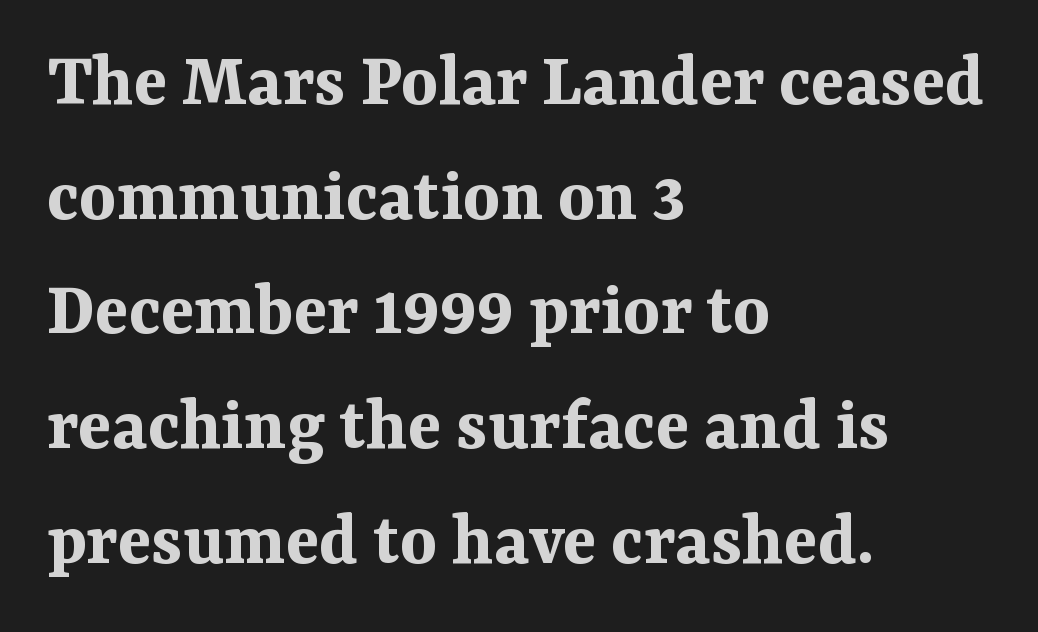
Q: Is the text bold? A: Yes.
Q: Is the text italic (slanted)? A: No, it is upright.
Q: Is the typeface a serif or a sans-serif typeface? A: Serif.
Q: Is the text underlined? A: No.
Q: How is the paragraph aligned? A: Left-aligned.
Q: Is the spacing between letters normal or unusually wide? A: Normal.
Q: Is the spacing between lines tight, normal or loose? A: Normal.
Q: Width (condensed, normal, or wide)? A: Normal.
Q: Stroke contrast? A: Medium.
Q: x-height? A: Medium.
Q: Monospaced? A: No.
